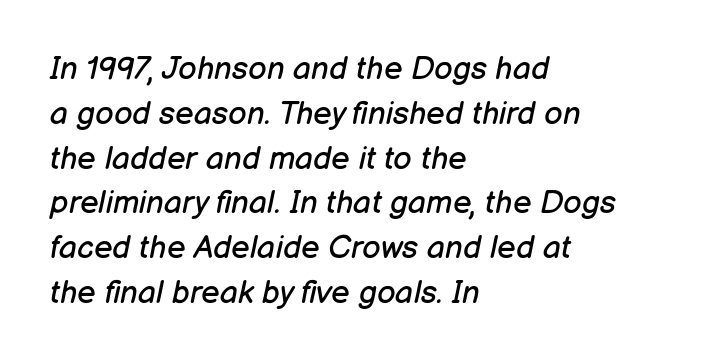
{"italic": "yes", "lean": "right", "slant_degrees": 12, "bold": "no", "weight": "regular", "width": "normal", "stroke_contrast": "low", "x_height": "medium", "monospaced": "no", "underline": "no", "align": "left", "line_spacing": "normal", "line_spacing_ratio": 1.4, "letter_spacing": "normal", "letter_spacing_em": 0.0, "glyph_px": 32}
